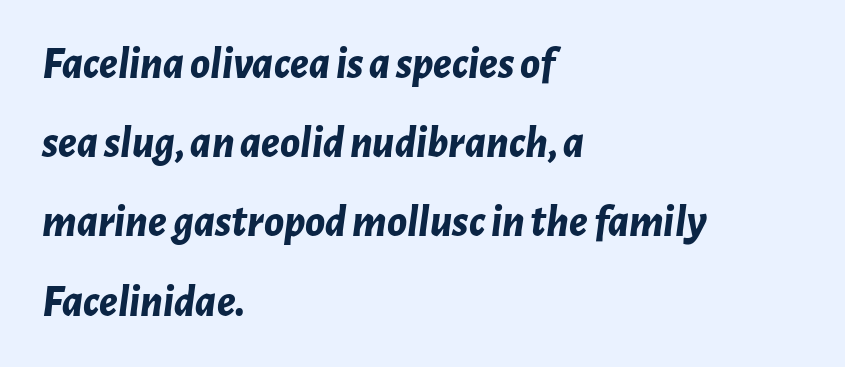
{"italic": "yes", "lean": "right", "slant_degrees": 7, "bold": "yes", "weight": "bold", "width": "normal", "stroke_contrast": "low", "x_height": "medium", "monospaced": "no", "underline": "no", "align": "left", "line_spacing_ratio": 1.76, "letter_spacing": "normal", "letter_spacing_em": 0.0, "glyph_px": 45}
